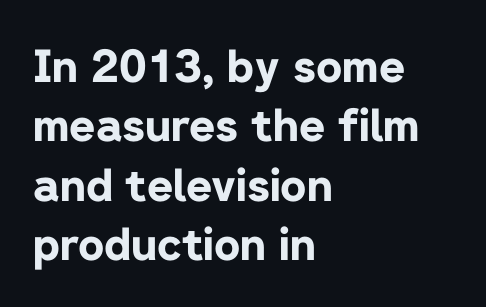
The image shows 45 px bold sans-serif type, upright; set left-aligned, normal line spacing (1.32x), normal letter spacing, not underlined; low stroke contrast and a medium x-height.
